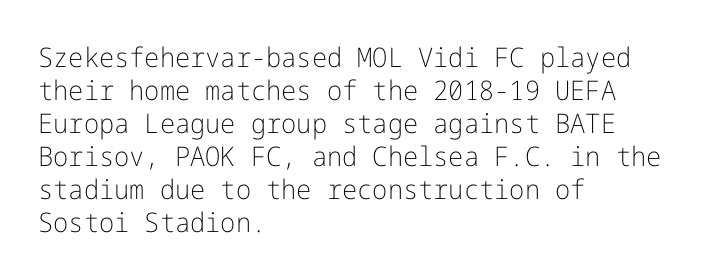
The image shows 27 px text type, upright; set left-aligned, line spacing 1.22x, normal letter spacing, not underlined.
